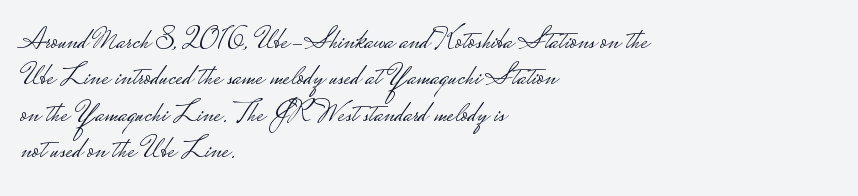
Does extra space separate the letters? No, they use regular spacing. Examine the stroke ends and you'll find no serifs. Varying glyph widths throughout — classic text-font behaviour. Does the copy run flush right? No — it runs flush left. The cut favours lightness, reaching ordinary text weight at its darkest.
